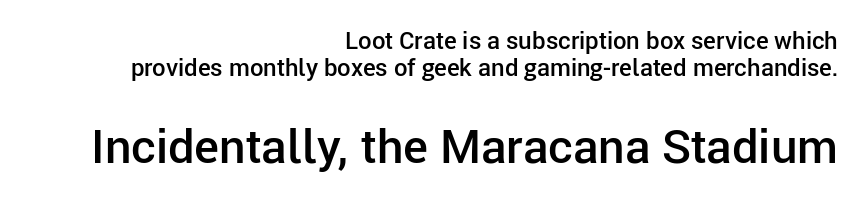
Q: Is the text bold? A: Semi-bold.
Q: Is the text italic (slanted)? A: No, it is upright.
Q: Is the typeface a serif or a sans-serif typeface? A: Sans-serif.
Q: Is the text underlined? A: No.
Q: How is the paragraph aligned? A: Right-aligned.
Q: Is the spacing between letters normal or unusually wide? A: Normal.
Q: Is the spacing between lines tight, normal or loose? A: Tight.
Q: Which block of text is set in a larger size, the first (top) or the second (bottom)? A: The second (bottom) one.
Q: Width (condensed, normal, or wide)? A: Normal.
Q: Stroke contrast? A: Low.
Q: x-height? A: Medium.
Q: Monospaced? A: No.
